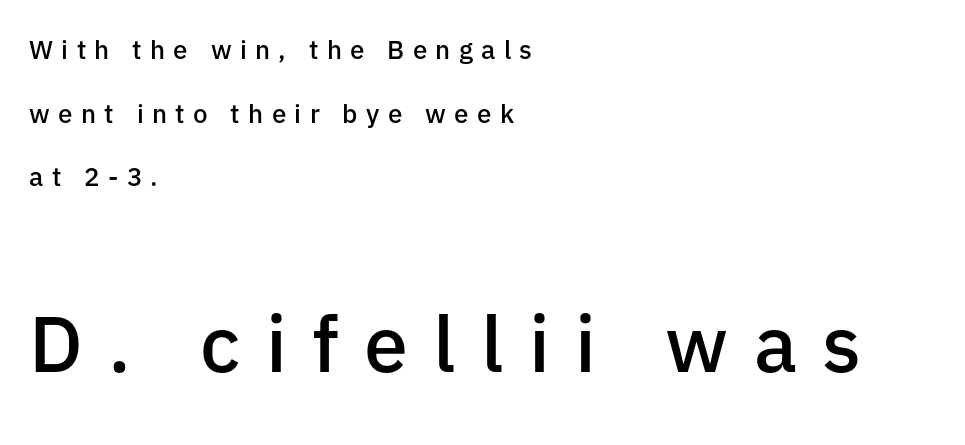
The image shows 79 px semibold sans-serif type, upright; set left-aligned, loose line spacing (2.45x), unusually wide letter spacing (+0.32 em), not underlined; the second (bottom) block is 3.04x larger; low stroke contrast and a medium x-height.
